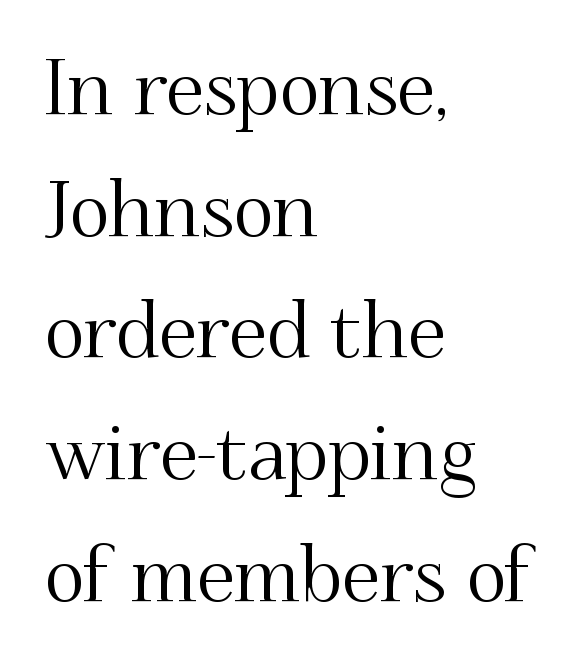
The image shows 77 px serif type, upright; set left-aligned, normal line spacing (1.58x), normal letter spacing, not underlined; medium stroke contrast and a small x-height.
